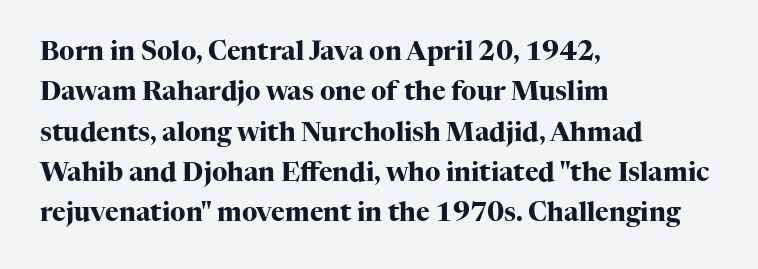
Q: Is the text bold? A: Yes.
Q: Is the text italic (slanted)? A: No, it is upright.
Q: Is the text underlined? A: No.
Q: How is the paragraph aligned? A: Left-aligned.
Q: Is the spacing between letters normal or unusually wide? A: Normal.
Q: Is the spacing between lines tight, normal or loose? A: Normal.
